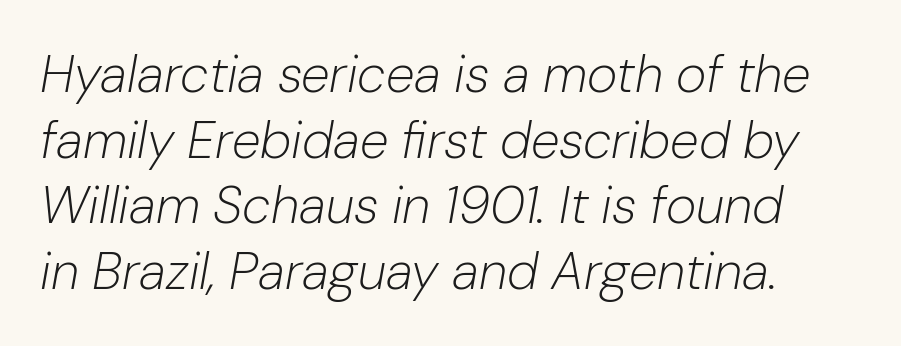
Evenly set lines give the paragraph a standard silhouette. Between one letter and the next there's only the usual sliver of space. Each letter keeps its own natural width here, so spacing adapts to shape. Stems here are at most as thick as an everyday book face. Notice how the stems are inclined rather than vertical — that's the hallmark of italics. Does the copy run flush right? No — it runs flush left.
